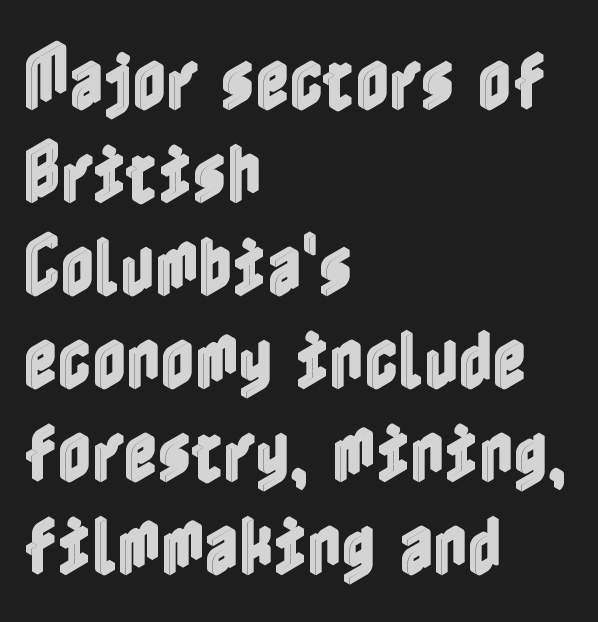
Summary of vertical rhythm: regular, with standard interline spacing. Is the letter spacing exaggerated? No — it looks like the ordinary default. Casual observation: everything's shoved over to the left. Descenders hang freely into open space.
